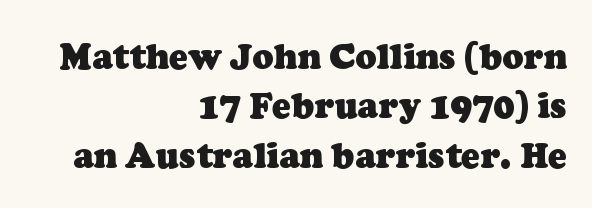
The horizontal fit of the characters is conventional and even. This sample uses a serif face. The baseline area is clear. Each letter keeps its own natural width here, so spacing adapts to shape. Normally led — the rows are evenly, conventionally spaced. These lines carry a lot of weight — the face is fully bold.
